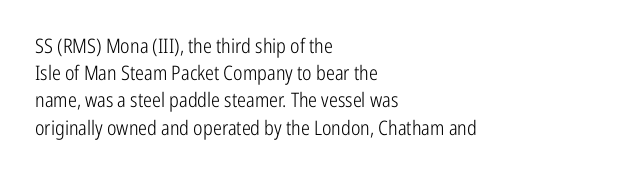
Q: Is the text bold? A: No.
Q: Is the text italic (slanted)? A: No, it is upright.
Q: Is the text underlined? A: No.
Q: How is the paragraph aligned? A: Left-aligned.
Q: Is the spacing between letters normal or unusually wide? A: Normal.
Q: Is the spacing between lines tight, normal or loose? A: Normal.
